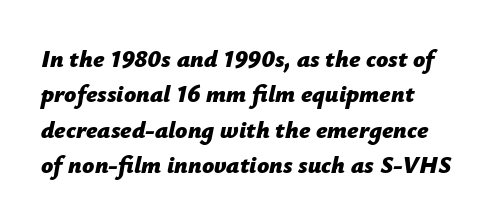
Glyph-to-glyph distance matches everyday printed text. This block has exactly the height ordinary leading produces. Each row of text sits above clean, open space. Yep, that's italic — everything's leaning. The font is running at its bold setting.
